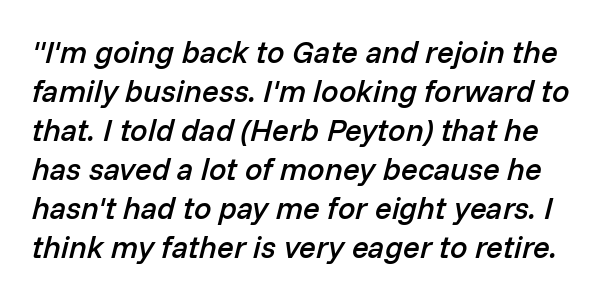
Do the characters align in a grid? No, the font is proportional. In terms of weight, the rendering is demibold, just under bold. A typesetter would mark this as italic. The strip under each line holds only bare page. Quick note: interline space is typical.
